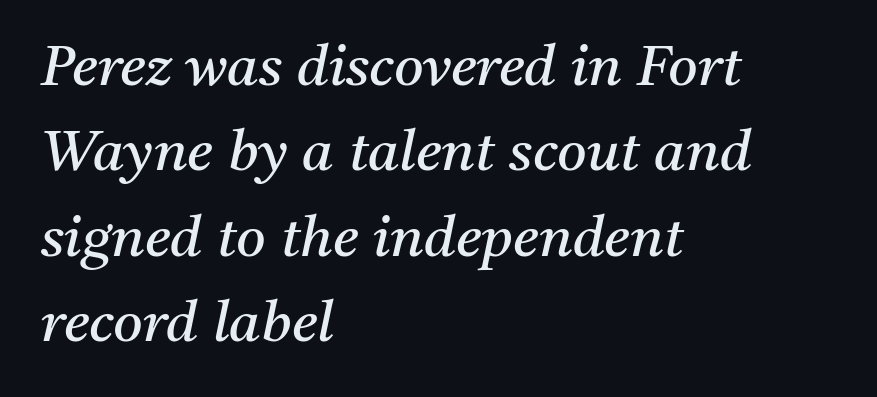
{"serif": "yes", "italic": "yes", "lean": "right", "slant_degrees": 11, "bold": "no", "weight": "regular", "width": "normal", "stroke_contrast": "medium", "x_height": "medium", "monospaced": "no", "underline": "no", "align": "left", "line_spacing": "normal", "line_spacing_ratio": 1.5, "letter_spacing": "normal", "letter_spacing_em": 0.0, "glyph_px": 57}
